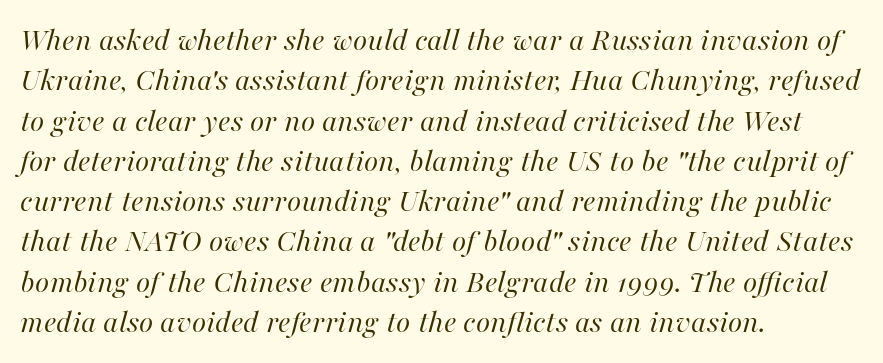
{"italic": "yes", "lean": "right", "slant_degrees": 16, "bold": "no", "weight": "regular", "width": "normal", "stroke_contrast": "high", "x_height": "medium", "monospaced": "no", "underline": "no", "align": "left", "line_spacing_ratio": 1.22, "letter_spacing": "normal", "letter_spacing_em": 0.0, "glyph_px": 33}
